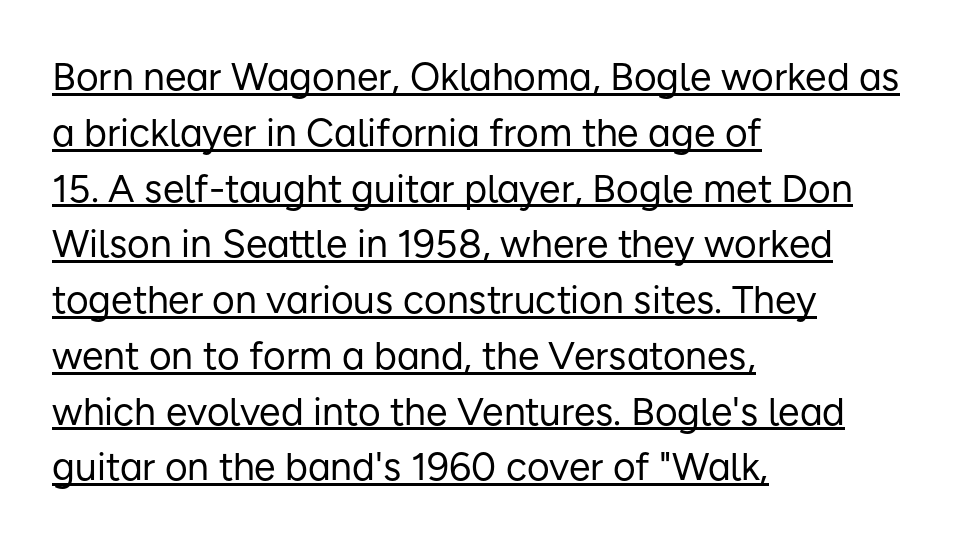
Does the copy run flush right? No — it runs flush left. The line texture is even and compact thanks to regular tracking. Counters stay open thanks to moderate or lighter strokes. The rendering shows plain stroke endings on the letterforms — a sans-serif design. In terms of posture, this sample is upright. Beneath each row of characters lies a ruled line.
